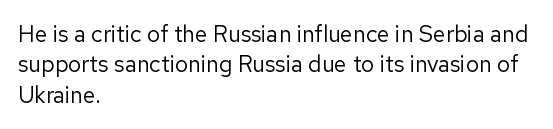
Q: Is the text bold? A: No.
Q: Is the text italic (slanted)? A: No, it is upright.
Q: Is the text underlined? A: No.
Q: How is the paragraph aligned? A: Left-aligned.
Q: Is the spacing between letters normal or unusually wide? A: Normal.
Q: Is the spacing between lines tight, normal or loose? A: Normal.
